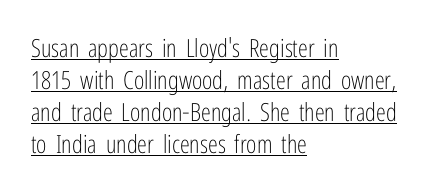
Q: Is the text bold? A: No.
Q: Is the text italic (slanted)? A: No, it is upright.
Q: Is the text underlined? A: Yes.
Q: How is the paragraph aligned? A: Left-aligned.
Q: Is the spacing between letters normal or unusually wide? A: Normal.
Q: Is the spacing between lines tight, normal or loose? A: Normal.
